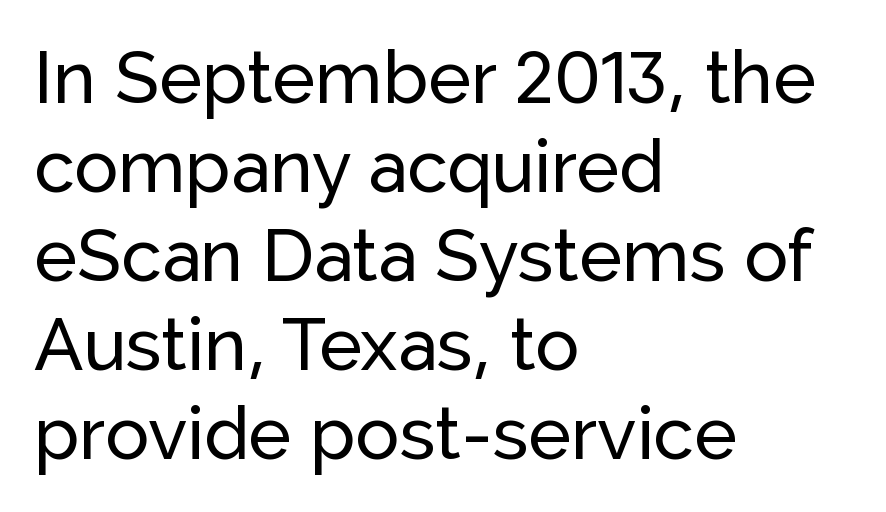
The text was rendered using a sans face with plain stroke endings. You could not count columns in this text — the font is proportionally spaced. Upright lettering throughout. The rendering anchors every line to the left-hand side. The words here are not underlined.
